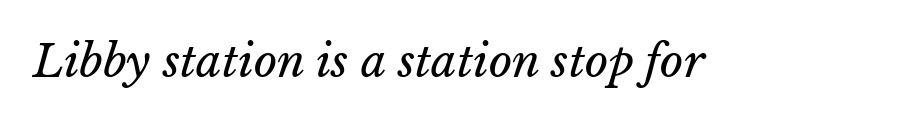
Q: Is the text bold? A: No.
Q: Is the text underlined? A: No.
Q: Is the spacing between letters normal or unusually wide? A: Normal.
Q: Width (condensed, normal, or wide)? A: Normal.
Q: Stroke contrast? A: Low.
Q: x-height? A: Medium.
Q: Monospaced? A: No.
